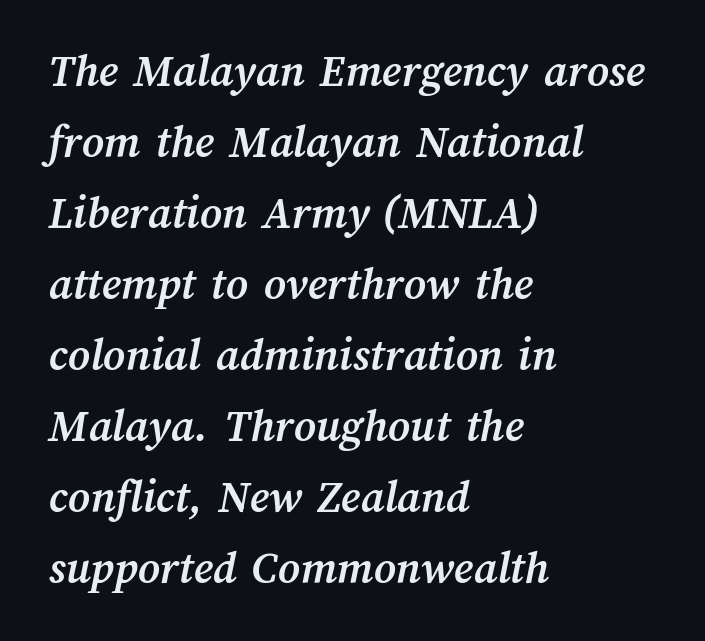
Q: Is the text bold? A: Yes.
Q: Is the text underlined? A: No.
Q: How is the paragraph aligned? A: Left-aligned.
Q: Is the spacing between letters normal or unusually wide? A: Normal.
Q: Is the spacing between lines tight, normal or loose? A: Normal.
Q: Width (condensed, normal, or wide)? A: Normal.
Q: Stroke contrast? A: Medium.
Q: x-height? A: Medium.
Q: Monospaced? A: No.
